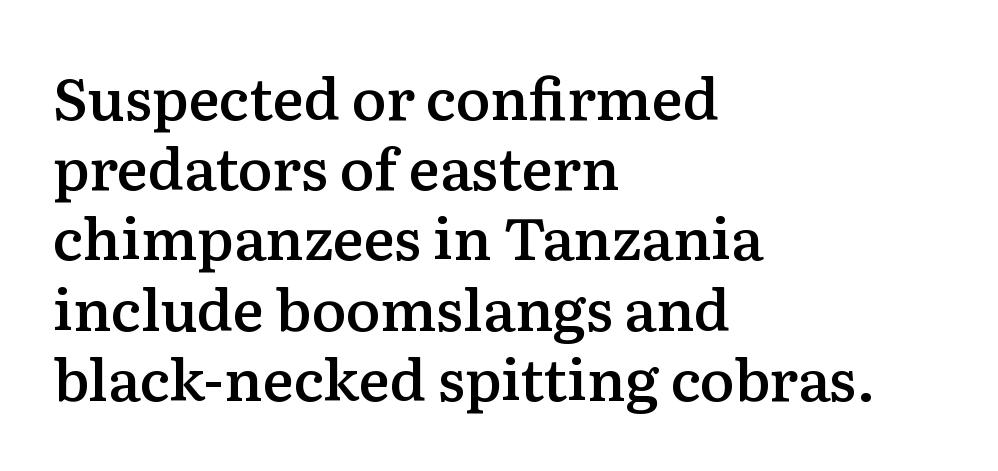
The image shows 58 px semibold serif type, upright; set left-aligned, line spacing 1.21x, normal letter spacing, not underlined; medium stroke contrast and a medium x-height.
